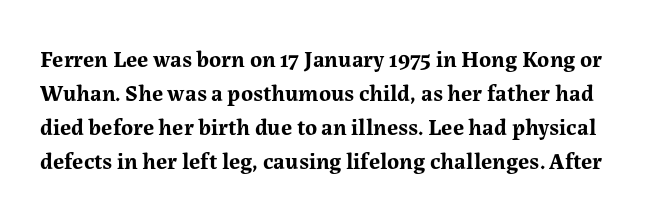
{"italic": "no", "bold": "yes", "underline": "no", "line_spacing": "normal", "line_spacing_ratio": 1.48, "letter_spacing": "normal", "letter_spacing_em": 0.0, "glyph_px": 23}
